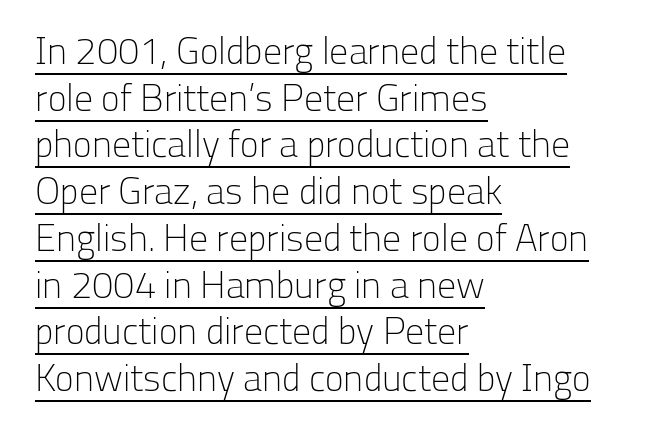
Q: Is the text bold? A: No.
Q: Is the text italic (slanted)? A: No, it is upright.
Q: Is the typeface a serif or a sans-serif typeface? A: Sans-serif.
Q: Is the text underlined? A: Yes.
Q: How is the paragraph aligned? A: Left-aligned.
Q: Is the spacing between letters normal or unusually wide? A: Normal.
Q: Width (condensed, normal, or wide)? A: Normal.
Q: Stroke contrast? A: Low.
Q: x-height? A: Medium.
Q: Monospaced? A: No.
